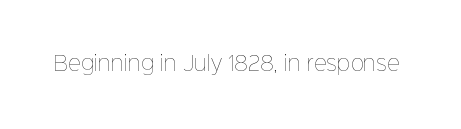
The image shows 20 px text type, upright; set normal letter spacing, not underlined.
